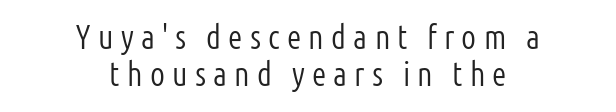
Does the leading feel generous? Not at all — it's pinched. In terms of letterform style, serifs are entirely absent. How are the letters spaced? Widely, with obvious added tracking. Posture: vertical.
